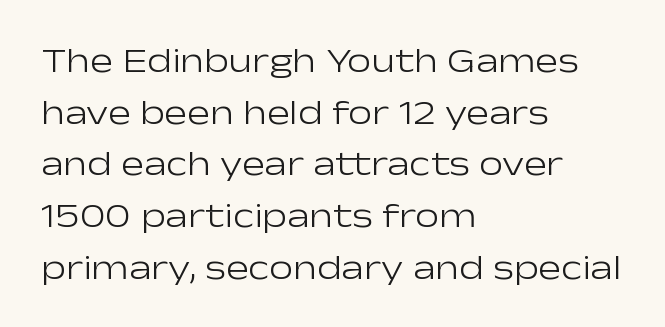
The image shows 34 px light, wide sans-serif type, upright; set left-aligned, normal line spacing (1.52x), normal letter spacing, not underlined; low stroke contrast and a medium x-height.
